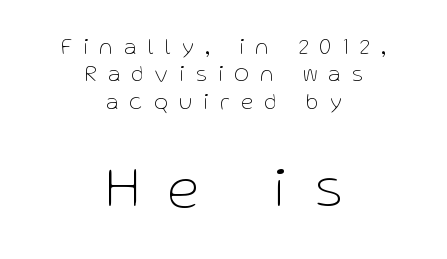
{"serif": "no", "italic": "no", "bold": "no", "weight": "thin", "width": "normal", "stroke_contrast": "low", "x_height": "medium", "monospaced": "no", "underline": "no", "align": "center", "line_spacing_ratio": 1.19, "letter_spacing": "wide", "letter_spacing_em": 0.5, "larger_block": "second", "size_ratio": 2.52, "glyph_px": 58}
